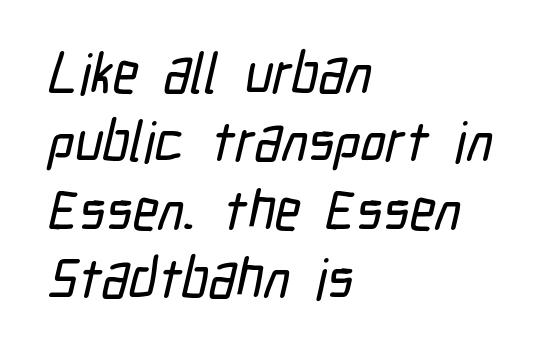
Stroke terminals: plain, sans-serif. In CSS terms this would be text-align: left. Honestly, the letter spacing is just normal — you wouldn't notice it. No word sits above an underline.
